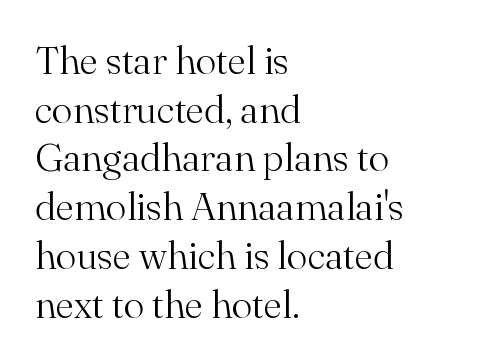
Alignment: flush left. Think of a printed novel: that variable character pitch is what you see here. Each letter's strokes conclude with small projecting serifs. Quick note: not italic, upright. Letter spacing: default.
